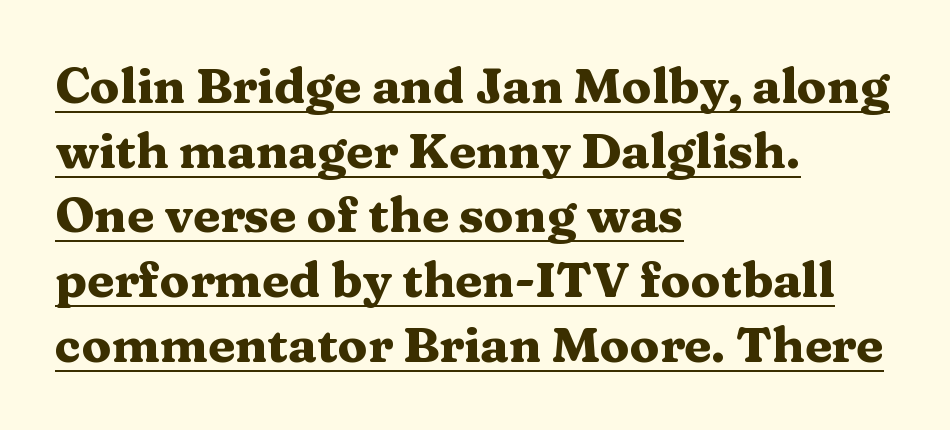
The image shows 49 px heavy, wide serif type, upright; set left-aligned, normal line spacing (1.32x), normal letter spacing, underlined; medium stroke contrast and a medium x-height.
